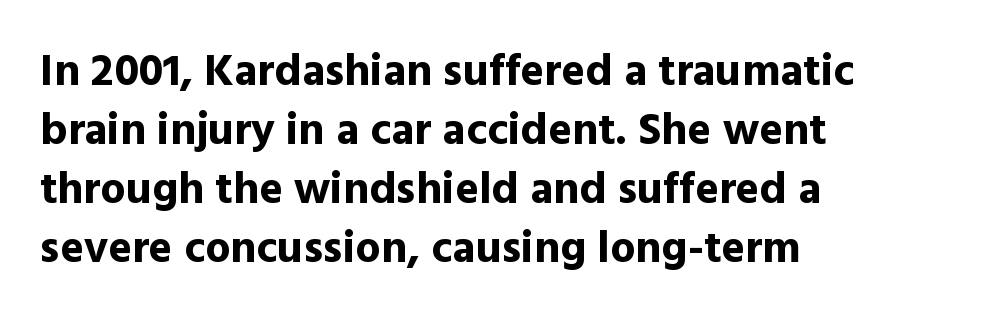
{"serif": "no", "italic": "no", "bold": "yes", "weight": "bold", "width": "normal", "x_height": "medium", "monospaced": "no", "underline": "no", "align": "left", "line_spacing": "normal", "line_spacing_ratio": 1.31, "letter_spacing": "normal", "letter_spacing_em": 0.0, "glyph_px": 45}
